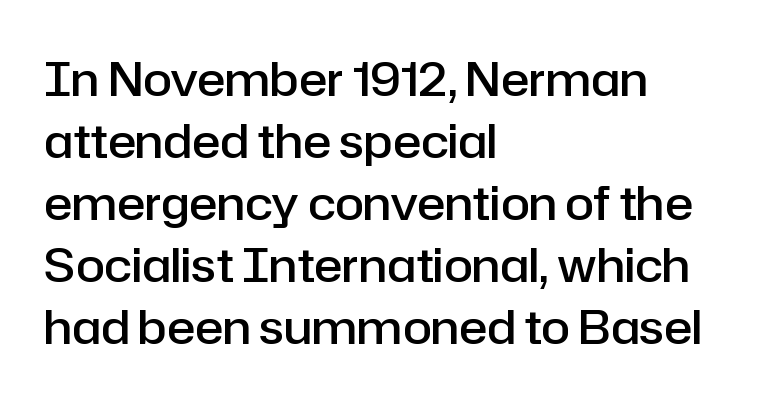
Q: Is the text bold? A: Semi-bold.
Q: Is the text italic (slanted)? A: No, it is upright.
Q: Is the typeface a serif or a sans-serif typeface? A: Sans-serif.
Q: Is the text underlined? A: No.
Q: How is the paragraph aligned? A: Left-aligned.
Q: Is the spacing between letters normal or unusually wide? A: Normal.
Q: Is the spacing between lines tight, normal or loose? A: Normal.
Q: Width (condensed, normal, or wide)? A: Normal.
Q: Stroke contrast? A: Low.
Q: x-height? A: Medium.
Q: Monospaced? A: No.
